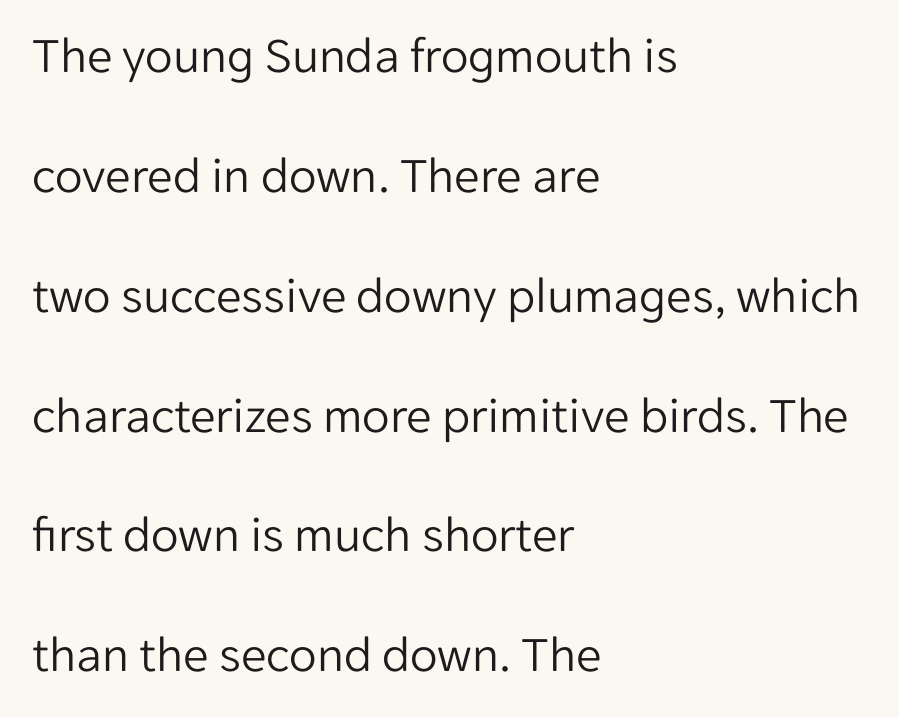
{"serif": "no", "italic": "no", "bold": "no", "weight": "light", "width": "normal", "stroke_contrast": "low", "x_height": "medium", "monospaced": "no", "underline": "no", "align": "left", "line_spacing": "loose", "line_spacing_ratio": 2.35, "letter_spacing": "normal", "letter_spacing_em": 0.0, "glyph_px": 51}
